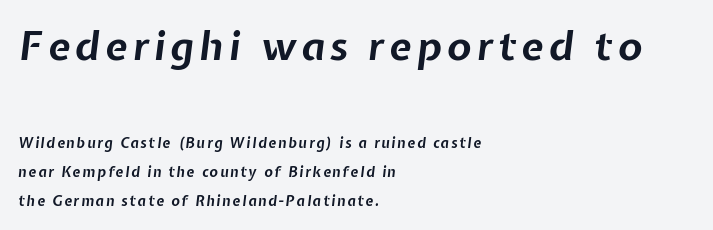
The image shows 40 px bold type, italic (leaning right); set left-aligned, loose line spacing (2.08x), not underlined; the first (top) block is 2.86x larger; low stroke contrast and a medium x-height.
